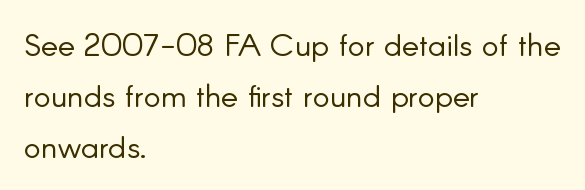
Posture: straight, roman, zero tilt. The typeface has the unassuming heft of standard copy or less. No feet cap the strokes, marking this as sans-serif type. These lines keep a tight, regular rhythm from letter to letter.
